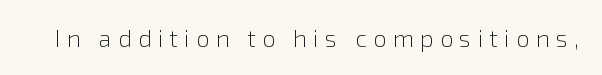
Q: Is the text bold? A: No.
Q: Is the text italic (slanted)? A: No, it is upright.
Q: Is the text underlined? A: No.
Q: Is the spacing between letters normal or unusually wide? A: Unusually wide.
